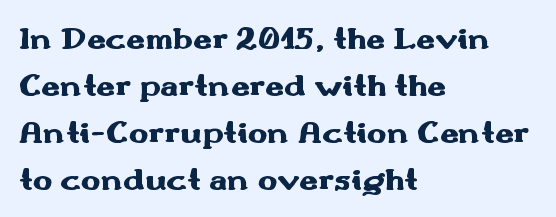
The image shows 33 px heavy, wide sans-serif type, upright; set left-aligned, normal line spacing (1.42x), normal letter spacing, not underlined; medium stroke contrast and a small x-height.
